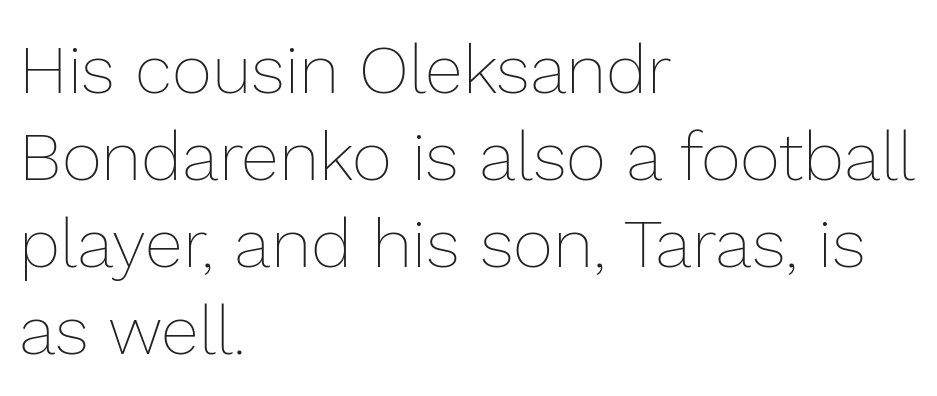
Q: Is the text bold? A: No.
Q: Is the text italic (slanted)? A: No, it is upright.
Q: Is the text underlined? A: No.
Q: How is the paragraph aligned? A: Left-aligned.
Q: Is the spacing between letters normal or unusually wide? A: Normal.
Q: Is the spacing between lines tight, normal or loose? A: Normal.
Q: Width (condensed, normal, or wide)? A: Normal.
Q: Stroke contrast? A: Low.
Q: x-height? A: Medium.
Q: Monospaced? A: No.
